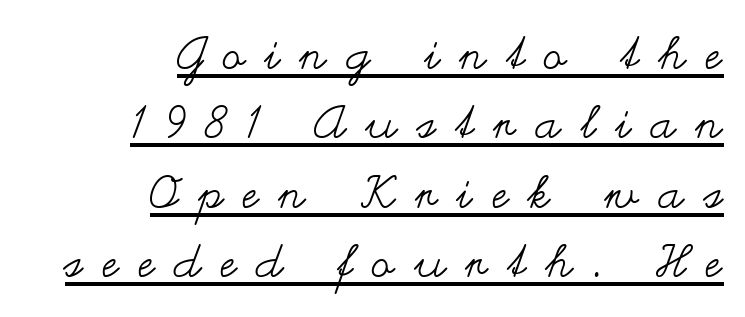
The rendering uses natural spacing where letterforms have individual widths. No extra ink here — the face is not bold. The space between consecutive lines is moderate. Short and long lines alike share a common ending point at right.
